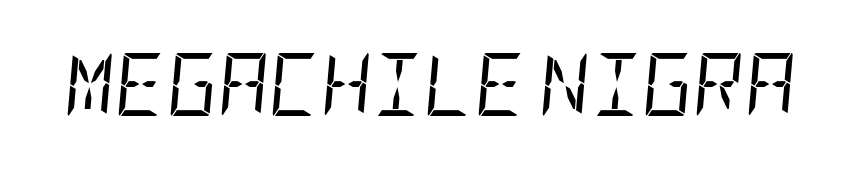
Is the stroke heavy? The answer is a plain regular-or-lighter. Does the lettering tilt? It does — this is italic. Each row of text sits above clean, open space. Glyph-to-glyph distance matches everyday printed text.
